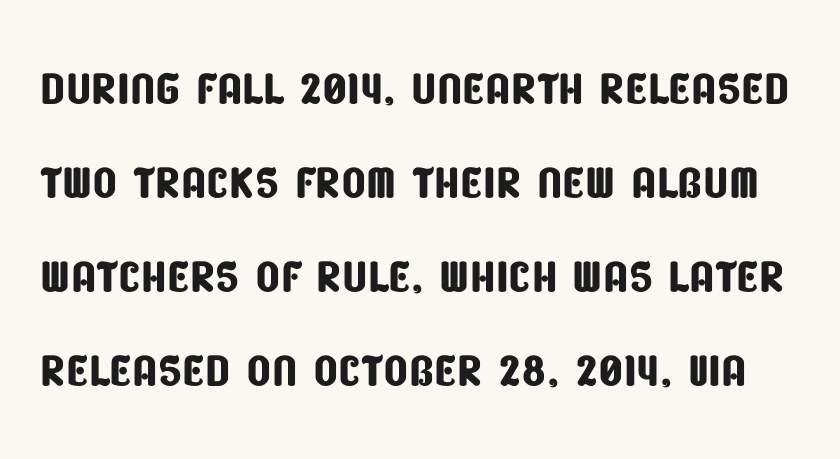
The image shows 64 px condensed sans-serif type; set normal line spacing (1.47x), normal letter spacing, not underlined; low stroke contrast and a large x-height.
